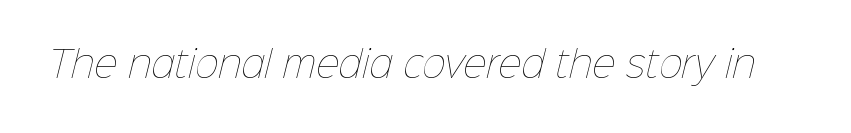
Stroke mass is kept to a normal reading level or below. The rendering uses natural spacing where letterforms have individual widths. Words float on clear page, feet unadorned. Tracking value appears to be zero — textbook default spacing.
